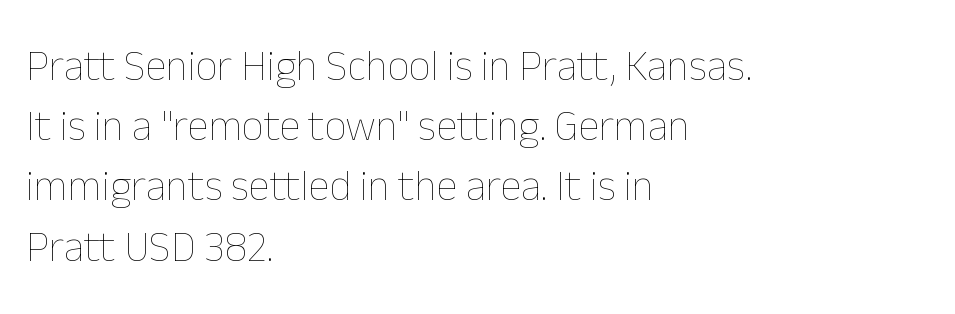
Q: Is the text bold? A: No.
Q: Is the text italic (slanted)? A: No, it is upright.
Q: Is the text underlined? A: No.
Q: How is the paragraph aligned? A: Left-aligned.
Q: Is the spacing between letters normal or unusually wide? A: Normal.
Q: Is the spacing between lines tight, normal or loose? A: Normal.
Q: Width (condensed, normal, or wide)? A: Normal.
Q: Stroke contrast? A: Low.
Q: x-height? A: Medium.
Q: Monospaced? A: No.
